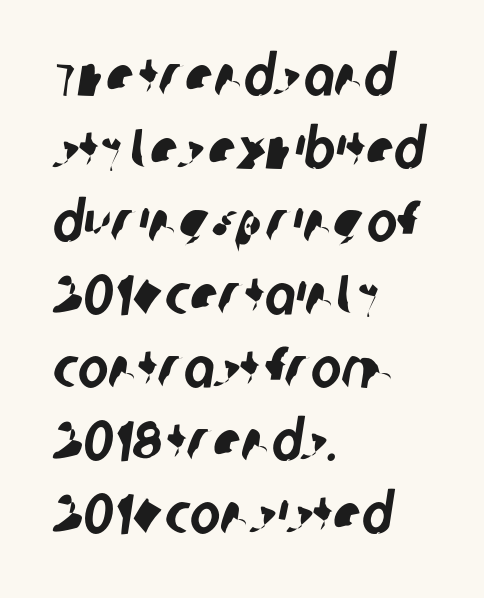
{"serif": "no", "width": "condensed", "stroke_contrast": "low", "x_height": "large", "monospaced": "no", "underline": "no", "align": "left", "line_spacing": "normal", "line_spacing_ratio": 1.28, "letter_spacing": "normal", "letter_spacing_em": 0.0, "glyph_px": 57}
